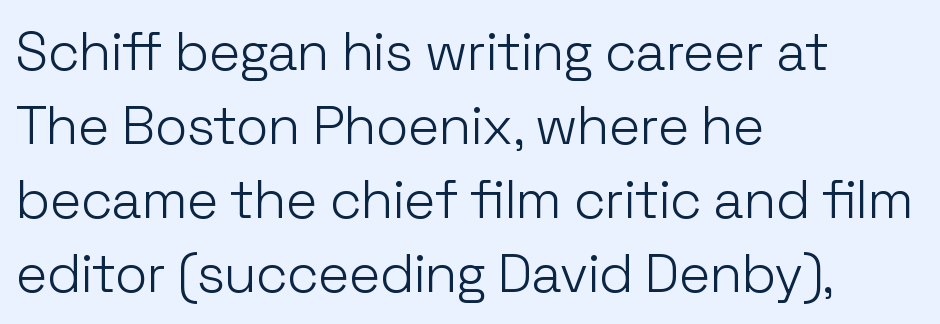
{"serif": "no", "italic": "no", "bold": "no", "weight": "light", "width": "normal", "stroke_contrast": "low", "x_height": "medium", "monospaced": "no", "underline": "no", "align": "left", "line_spacing": "normal", "line_spacing_ratio": 1.37, "letter_spacing": "normal", "letter_spacing_em": 0.0, "glyph_px": 54}
